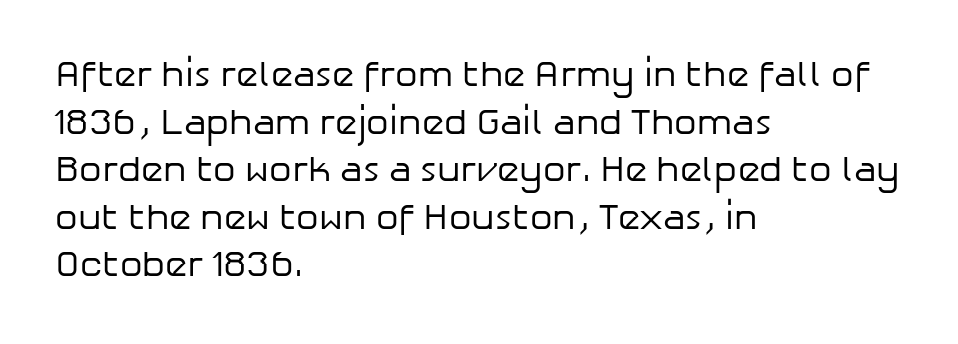
Q: Is the text bold? A: No.
Q: Is the text italic (slanted)? A: No, it is upright.
Q: Is the typeface a serif or a sans-serif typeface? A: Sans-serif.
Q: Is the text underlined? A: No.
Q: How is the paragraph aligned? A: Left-aligned.
Q: Is the spacing between letters normal or unusually wide? A: Normal.
Q: Is the spacing between lines tight, normal or loose? A: Normal.
Q: Width (condensed, normal, or wide)? A: Normal.
Q: Stroke contrast? A: Low.
Q: x-height? A: Medium.
Q: Monospaced? A: No.
